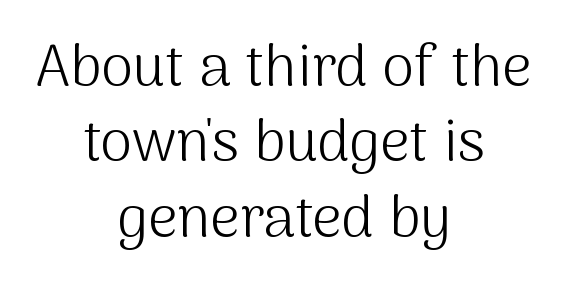
Does the copy run flush right? No — it is centered line by line. Nothing heavy about these letters — not bold at all. Characters remain perfectly vertical along every line. In terms of leading, this rendering sits right in the middle. The gaps between neighbouring characters are ordinary and unremarkable. Classification — sans serif.
